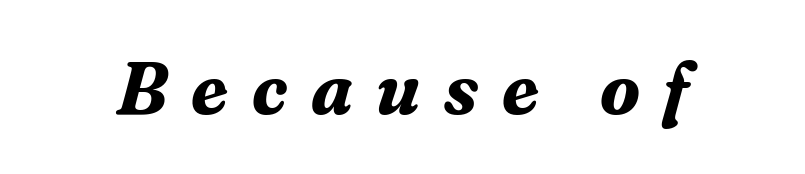
The image shows 74 px bold serif type, italic (leaning right); set unusually wide letter spacing (+0.32 em), not underlined; medium stroke contrast and a medium x-height.
